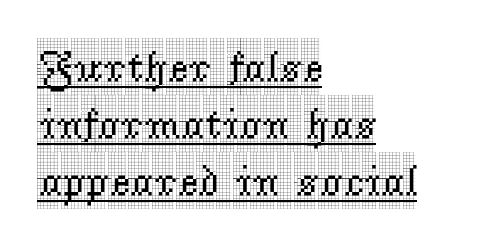
The image shows 44 px condensed serif type, upright; set left-aligned, normal line spacing (1.29x), normal letter spacing, underlined; a large x-height.
